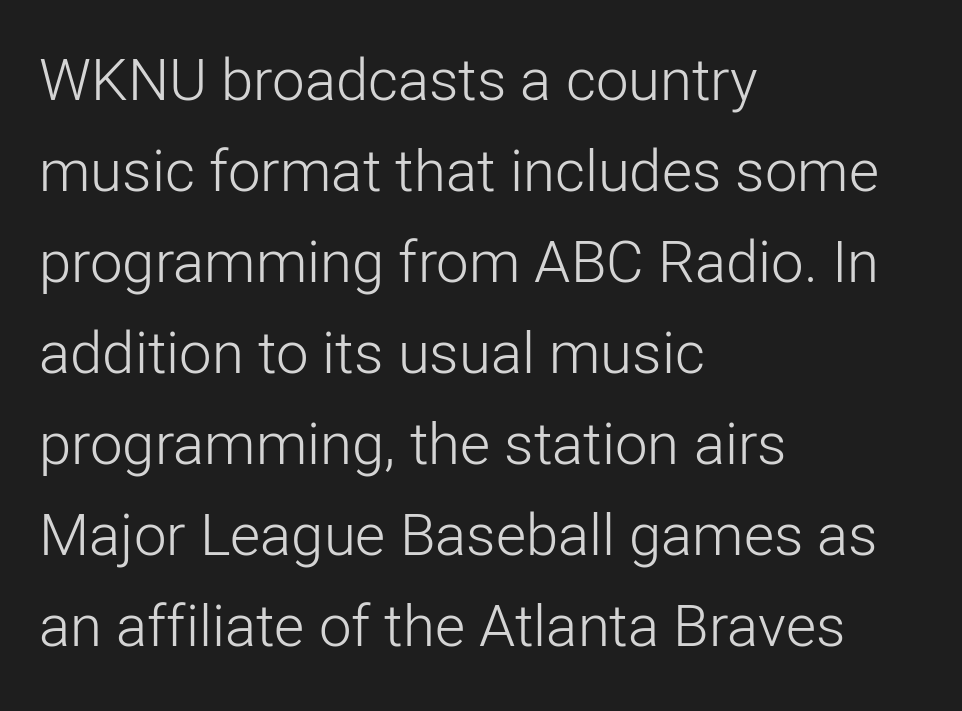
{"serif": "no", "italic": "no", "bold": "no", "weight": "light", "width": "normal", "stroke_contrast": "low", "x_height": "medium", "monospaced": "no", "underline": "no", "align": "left", "line_spacing": "normal", "line_spacing_ratio": 1.57, "letter_spacing": "normal", "letter_spacing_em": 0.0, "glyph_px": 58}
